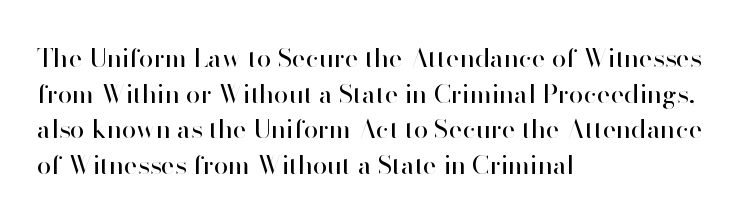
{"italic": "no", "bold": "no", "underline": "no", "align": "left", "line_spacing": "normal", "line_spacing_ratio": 1.37, "letter_spacing": "normal", "letter_spacing_em": 0.0, "glyph_px": 26}
